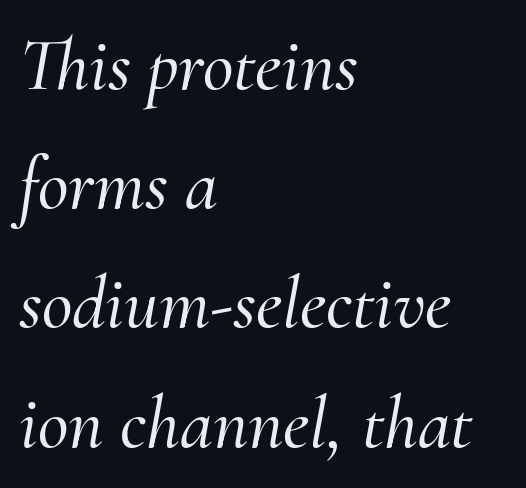
The image shows 75 px serif type, italic (leaning right); set left-aligned, normal line spacing (1.59x), normal letter spacing, not underlined; medium stroke contrast and a small x-height.
